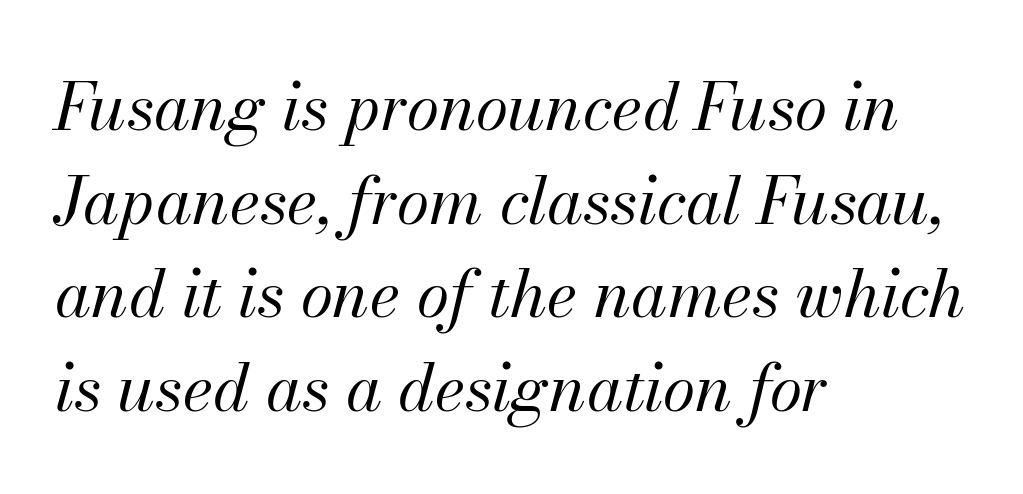
The image shows 66 px regular-weight type, italic (leaning right); set left-aligned, normal line spacing (1.42x), normal letter spacing, not underlined; medium stroke contrast and a small x-height.
